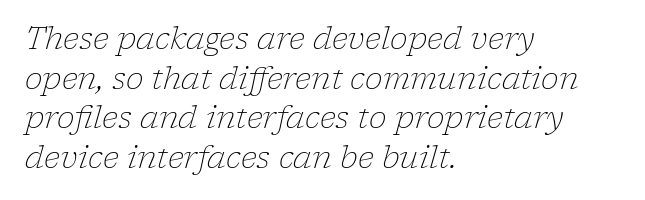
The text carries the slant typical of an italic or oblique font. The letters look calm and open, with moderate or lighter stems. Do the characters align in a grid? No, the font is proportional. This sample uses a serif face.
